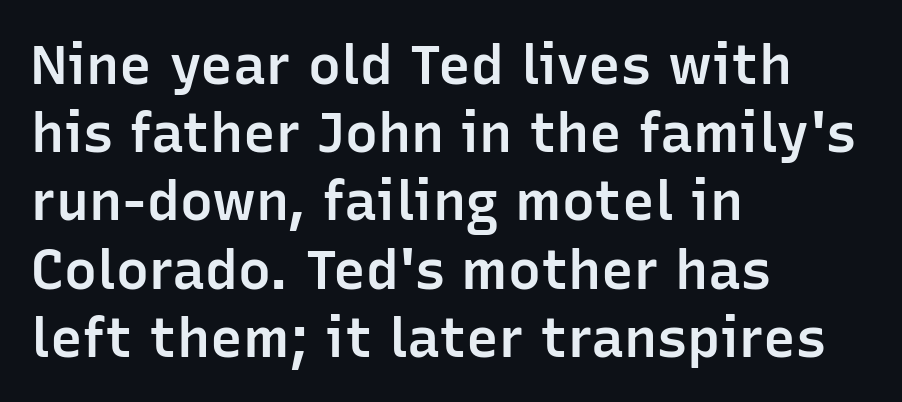
Quick note: not italic, upright. The designer went with a sans here, leaving each stem footless. Every letter is mildly thick-stroked: semibold rather than bold. You could call the tracking neutral — neither tight nor loose. The gap between lines stays unmarked.
